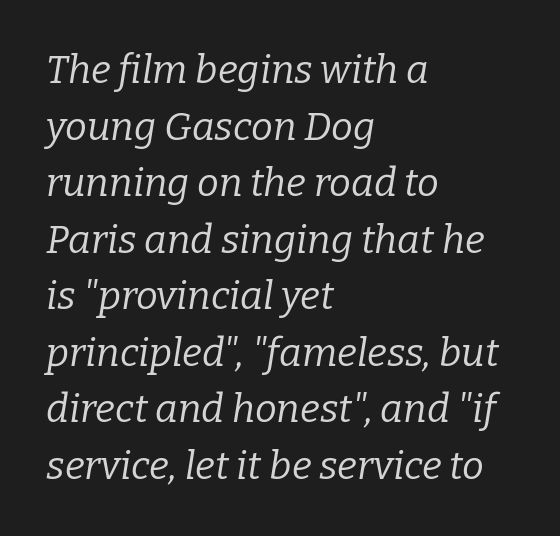
Q: Is the text bold? A: No.
Q: Is the text italic (slanted)? A: Yes, it leans right by about 9 degrees.
Q: Is the typeface a serif or a sans-serif typeface? A: Serif.
Q: Is the text underlined? A: No.
Q: How is the paragraph aligned? A: Left-aligned.
Q: Is the spacing between letters normal or unusually wide? A: Normal.
Q: Is the spacing between lines tight, normal or loose? A: Normal.
Q: Width (condensed, normal, or wide)? A: Normal.
Q: Stroke contrast? A: Low.
Q: x-height? A: Medium.
Q: Monospaced? A: No.
